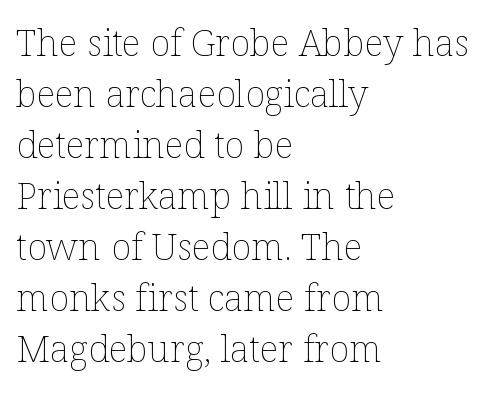
{"italic": "no", "bold": "no", "weight": "thin", "width": "normal", "stroke_contrast": "low", "x_height": "medium", "monospaced": "no", "underline": "no", "align": "left", "line_spacing": "normal", "line_spacing_ratio": 1.38, "letter_spacing": "normal", "letter_spacing_em": 0.0, "glyph_px": 37}
